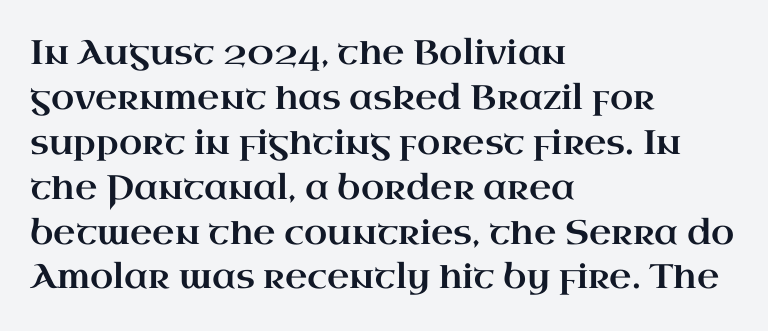
A normal amount of white space separates one row of letters from the next. Varying glyph widths throughout — classic text-font behaviour. Look at the tracking — it's just the regular setting, nothing added. This rendering features lettering with no underline. This sample is left-justified, so line endings fall wherever the words run out.
